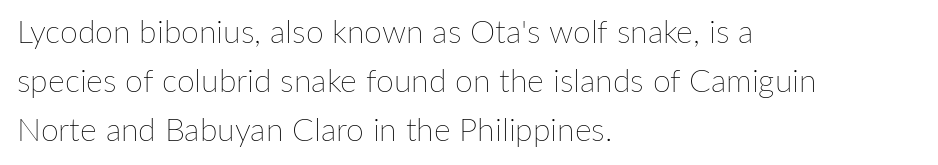
These lines keep a tight, regular rhythm from letter to letter. Proportional: the letters do not fall into vertical columns. Line spacing here is normal. In terms of posture, this sample is upright. Where is the straight margin? On the left.
